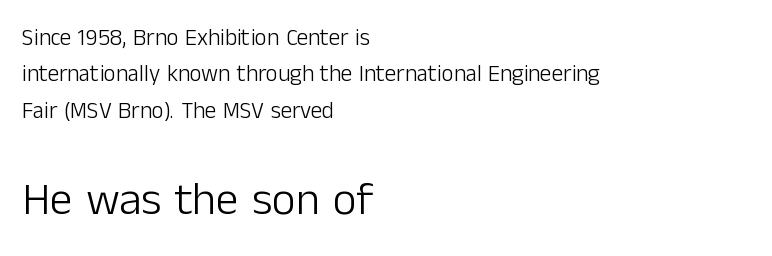
The image shows 46 px light sans-serif type, upright; set left-aligned, normal line spacing (1.58x), normal letter spacing, not underlined; the second (bottom) block is 2.0x larger; low stroke contrast and a medium x-height.
